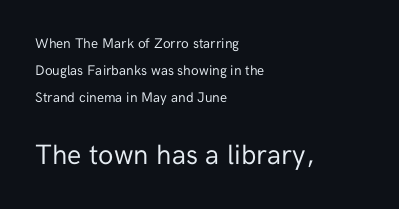
{"serif": "no", "italic": "no", "bold": "no", "weight": "regular", "width": "normal", "stroke_contrast": "low", "x_height": "medium", "monospaced": "no", "underline": "no", "align": "left", "line_spacing": "loose", "line_spacing_ratio": 1.93, "letter_spacing": "normal", "letter_spacing_em": 0.0, "larger_block": "second", "size_ratio": 2.0, "glyph_px": 28}
